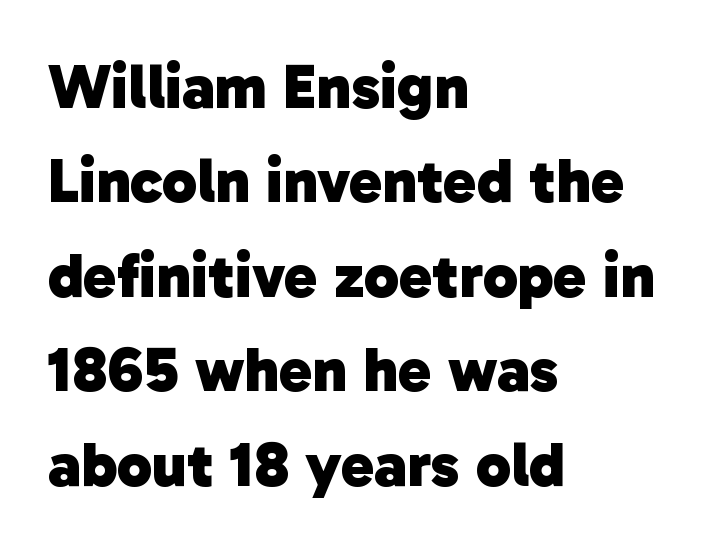
Rows of type keep a routine distance in the vertical direction. This sample uses plain, unmodified letter spacing. The string is rendered with underlining switched off. Visually the block forms a straight wall on the left and a jagged coastline on the right. These words are printed bold, with thick strokes throughout. The face used here is proportionally spaced, like ordinary book or web type.
